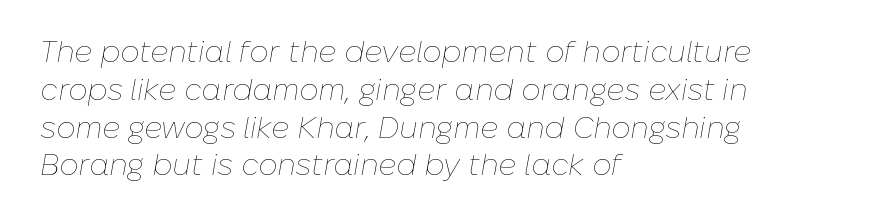
{"italic": "yes", "lean": "right", "slant_degrees": 10, "bold": "no", "weight": "thin", "width": "normal", "stroke_contrast": "low", "x_height": "medium", "monospaced": "no", "underline": "no", "align": "left", "line_spacing": "normal", "line_spacing_ratio": 1.26, "letter_spacing": "normal", "letter_spacing_em": 0.0, "glyph_px": 30}
